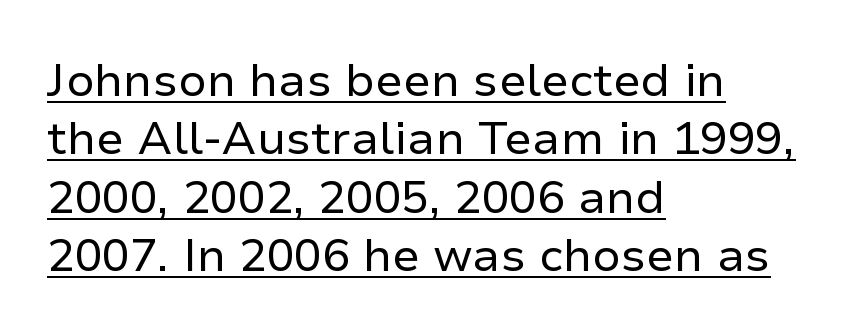
The image shows 46 px regular-weight sans-serif type, upright; set left-aligned, normal line spacing (1.27x), normal letter spacing, underlined; low stroke contrast and a medium x-height.
